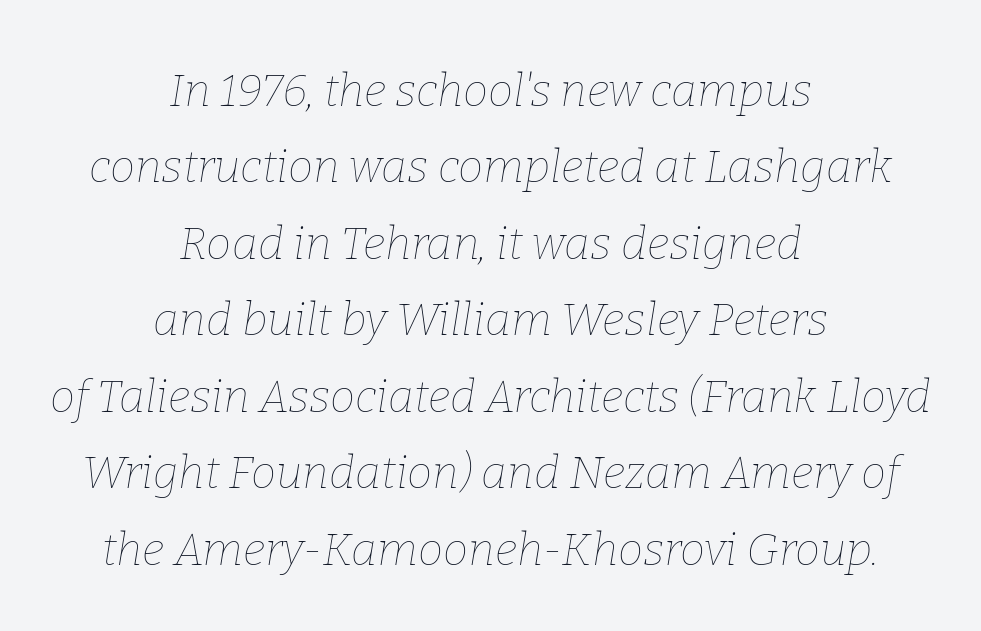
{"italic": "yes", "lean": "right", "slant_degrees": 9, "bold": "no", "weight": "thin", "width": "normal", "stroke_contrast": "low", "x_height": "medium", "monospaced": "no", "underline": "no", "align": "center", "line_spacing": "normal", "line_spacing_ratio": 1.7, "letter_spacing": "normal", "letter_spacing_em": 0.0, "glyph_px": 45}
